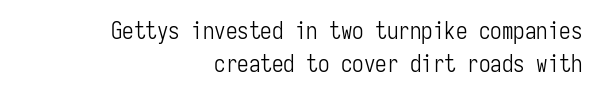
Beneath every word, the page is bare. Stroke mass is kept to a normal reading level or below. The type sits square on the baseline with zero lean. Regarding leading, the lines here are spaced in the standard way. The letters sit at their default tracking, neither squeezed nor spread. Right-aligned paragraph, ragged on the left.
